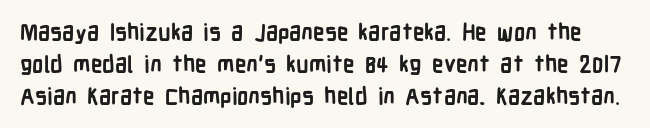
Q: Is the text bold? A: Yes.
Q: Is the text italic (slanted)? A: No, it is upright.
Q: Is the text underlined? A: No.
Q: Is the spacing between letters normal or unusually wide? A: Normal.
Q: Is the spacing between lines tight, normal or loose? A: Normal.
